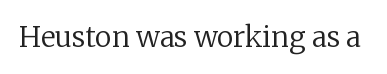
{"serif": "yes", "italic": "no", "bold": "no", "weight": "regular", "width": "normal", "stroke_contrast": "low", "x_height": "medium", "monospaced": "no", "underline": "no", "letter_spacing": "normal", "letter_spacing_em": 0.0, "glyph_px": 28}
